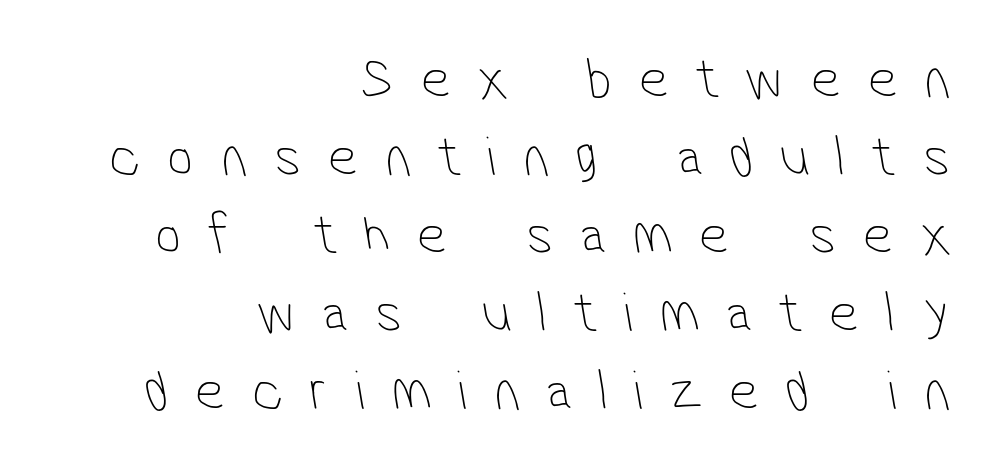
The image shows 57 px thin, condensed sans-serif type; set right-aligned, normal line spacing (1.37x), unusually wide letter spacing (+0.48 em), not underlined; low stroke contrast and a medium x-height.
